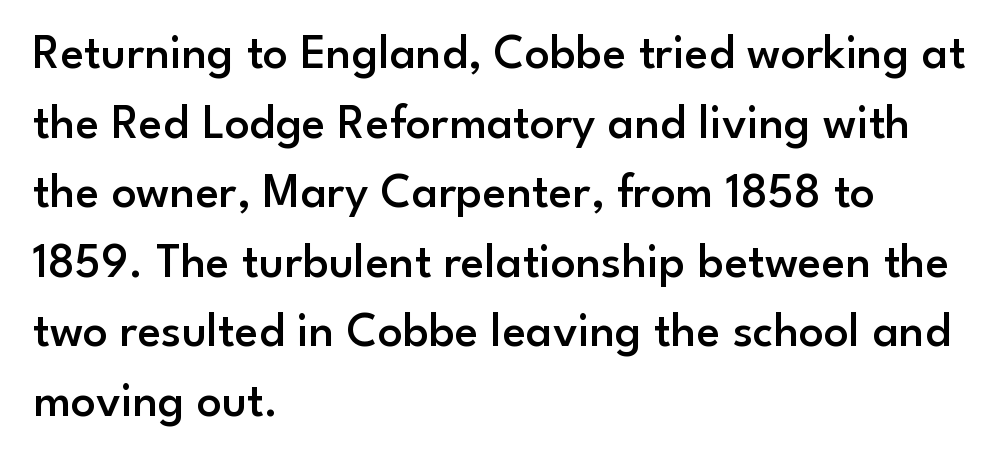
The rendering uses natural spacing where letterforms have individual widths. Quick note: underline off. Reading down the column, the eye jumps a familiar distance to each next line. Standard letterfit; no display-style spreading of the glyphs. Examine the stroke ends and you'll find no serifs. Stems and bowls a touch heavier than normal — semibold.
